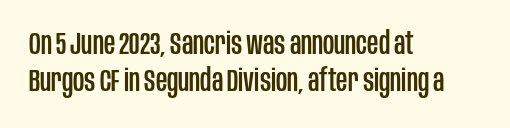
{"serif": "no", "italic": "no", "width": "condensed", "stroke_contrast": "low", "x_height": "large", "monospaced": "no", "underline": "no", "align": "left", "line_spacing_ratio": 1.18, "letter_spacing": "normal", "letter_spacing_em": 0.0, "glyph_px": 31}
